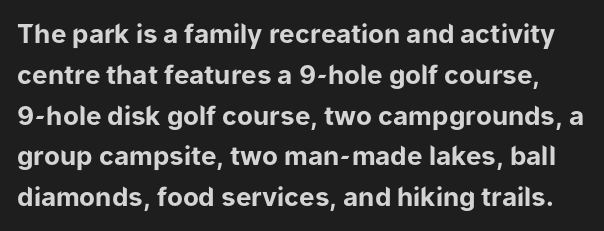
{"italic": "no", "bold": "yes", "underline": "no", "line_spacing": "normal", "line_spacing_ratio": 1.57, "letter_spacing": "normal", "letter_spacing_em": 0.0, "glyph_px": 26}
